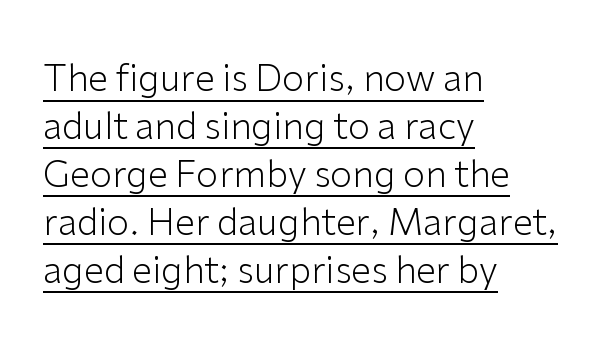
Q: Is the text bold? A: No.
Q: Is the text italic (slanted)? A: No, it is upright.
Q: Is the typeface a serif or a sans-serif typeface? A: Sans-serif.
Q: Is the text underlined? A: Yes.
Q: How is the paragraph aligned? A: Left-aligned.
Q: Is the spacing between letters normal or unusually wide? A: Normal.
Q: Is the spacing between lines tight, normal or loose? A: Normal.
Q: Width (condensed, normal, or wide)? A: Normal.
Q: Stroke contrast? A: Low.
Q: x-height? A: Medium.
Q: Monospaced? A: No.
